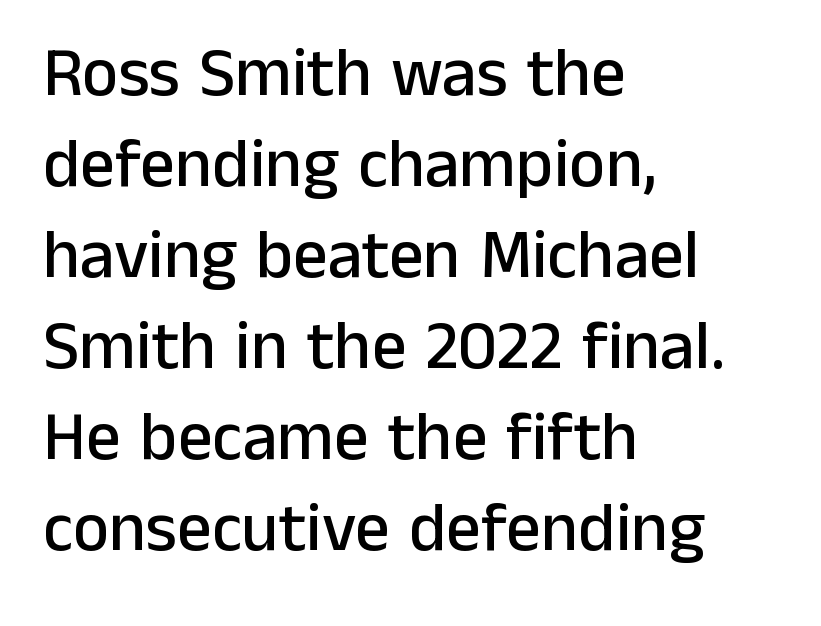
{"serif": "no", "italic": "no", "width": "normal", "stroke_contrast": "low", "x_height": "medium", "monospaced": "no", "underline": "no", "align": "left", "line_spacing": "normal", "line_spacing_ratio": 1.32, "letter_spacing": "normal", "letter_spacing_em": 0.0, "glyph_px": 69}
